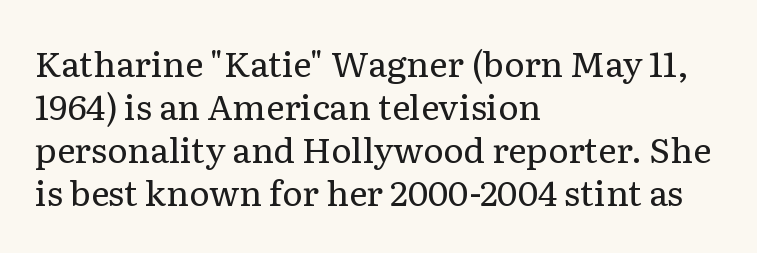
{"serif": "yes", "italic": "no", "bold": "no", "weight": "regular", "width": "normal", "stroke_contrast": "low", "x_height": "medium", "monospaced": "no", "underline": "no", "align": "left", "line_spacing_ratio": 1.23, "letter_spacing": "normal", "letter_spacing_em": 0.0, "glyph_px": 35}
